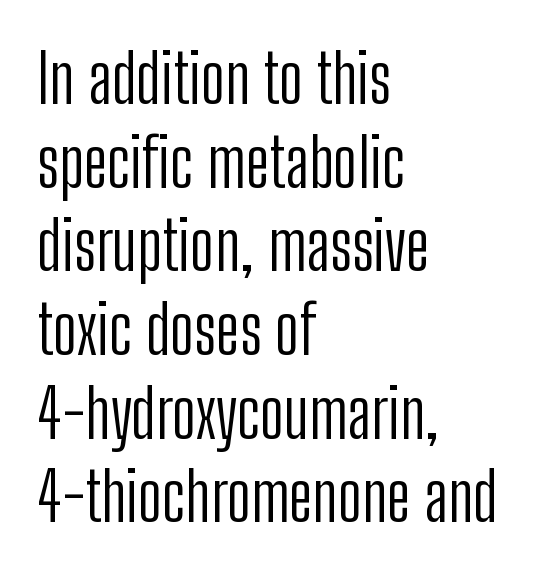
Varying glyph widths throughout — classic text-font behaviour. This sample is left-justified, so line endings fall wherever the words run out. On a weight scale, this lands at 450 or below. The zone under the glyphs is completely vacant. Every character sits straight up, as roman type does. Are there feet on the stems? There aren't — it's a sans.
